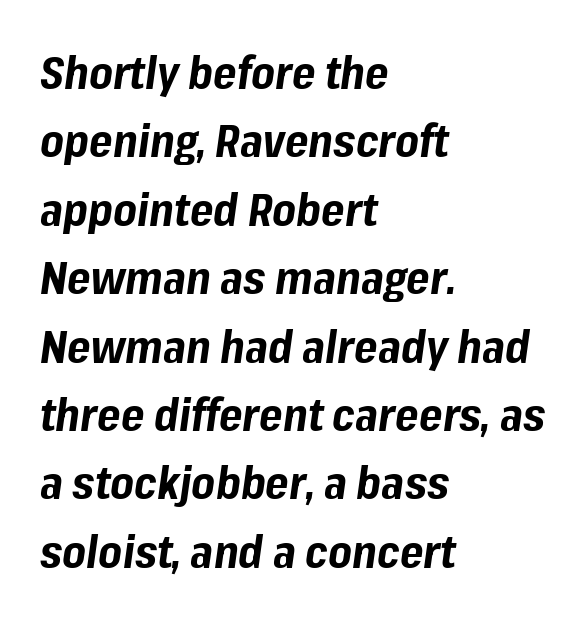
Q: Is the text bold? A: Yes.
Q: Is the text italic (slanted)? A: Yes, it leans right by about 8 degrees.
Q: Is the text underlined? A: No.
Q: How is the paragraph aligned? A: Left-aligned.
Q: Is the spacing between letters normal or unusually wide? A: Normal.
Q: Is the spacing between lines tight, normal or loose? A: Normal.
Q: Width (condensed, normal, or wide)? A: Normal.
Q: Stroke contrast? A: Low.
Q: x-height? A: Medium.
Q: Monospaced? A: No.
